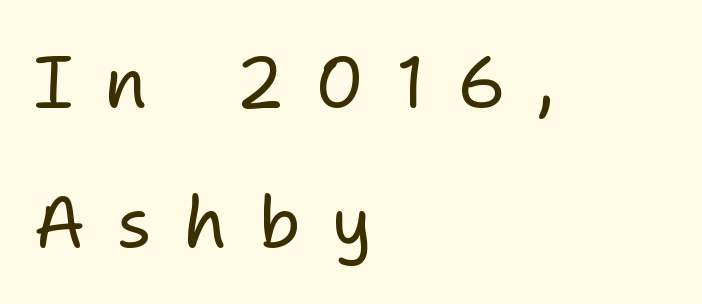
The space beneath each line is pristine and unruled. The weight would be labelled regular, book, light, or lighter still. To sum up the face: it is a sans, with no serifs. Upright lettering throughout. Caption: multi-line text, flush left, ragged right.
